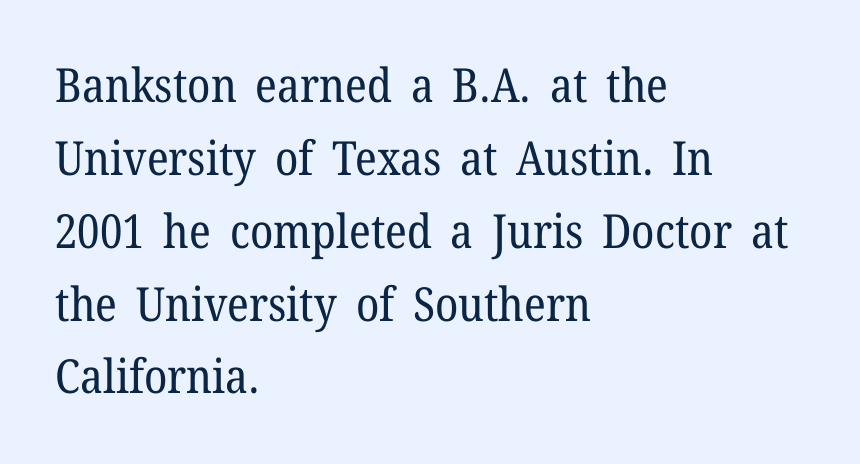
Q: Is the text bold? A: No.
Q: Is the text italic (slanted)? A: No, it is upright.
Q: Is the typeface a serif or a sans-serif typeface? A: Serif.
Q: Is the text underlined? A: No.
Q: How is the paragraph aligned? A: Left-aligned.
Q: Is the spacing between letters normal or unusually wide? A: Normal.
Q: Is the spacing between lines tight, normal or loose? A: Normal.
Q: Width (condensed, normal, or wide)? A: Normal.
Q: Stroke contrast? A: Low.
Q: x-height? A: Medium.
Q: Monospaced? A: No.
